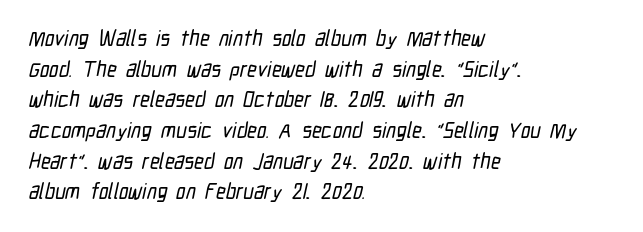
Honestly, the letter spacing is just normal — you wouldn't notice it. Is there much room between lines? A standard amount, neither cramped nor airy. Horizontal alignment here is leftward, the default for most running prose. Glance below the letters and you will spot only blank space.
